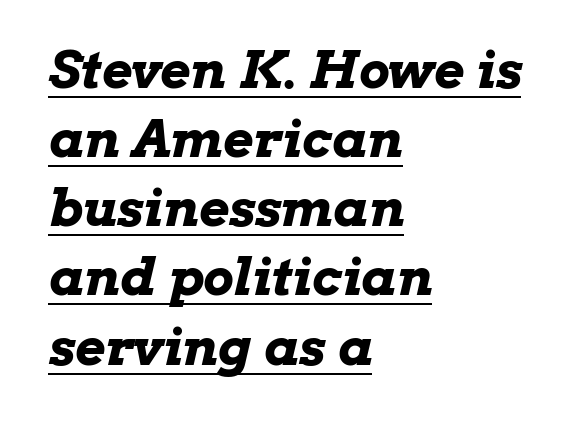
The font's italic variant was chosen for this text. Beneath each row of characters lies a ruled line. The passage shown is emphatically bold. The rag falls on the right side of this text block. Spacing verdict: proportional, widths tailored to each character. Reading down the column, the eye jumps a familiar distance to each next line.
